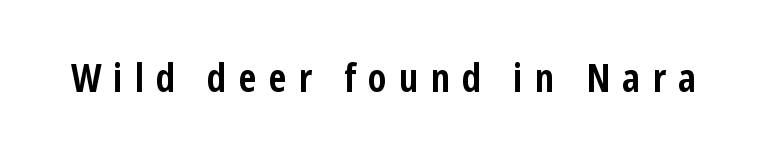
Q: Is the text bold? A: Yes.
Q: Is the text italic (slanted)? A: No, it is upright.
Q: Is the typeface a serif or a sans-serif typeface? A: Sans-serif.
Q: Is the text underlined? A: No.
Q: Is the spacing between letters normal or unusually wide? A: Unusually wide.
Q: Width (condensed, normal, or wide)? A: Condensed.
Q: Stroke contrast? A: Low.
Q: x-height? A: Medium.
Q: Monospaced? A: No.
